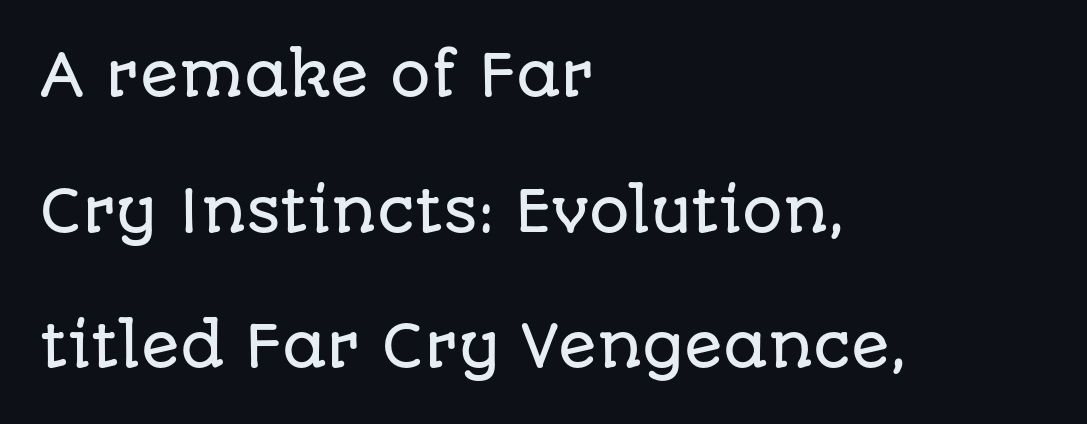
{"serif": "no", "italic": "no", "width": "normal", "stroke_contrast": "low", "x_height": "large", "monospaced": "no", "underline": "no", "align": "left", "line_spacing": "loose", "line_spacing_ratio": 2.38, "letter_spacing": "normal", "letter_spacing_em": 0.0, "glyph_px": 57}
